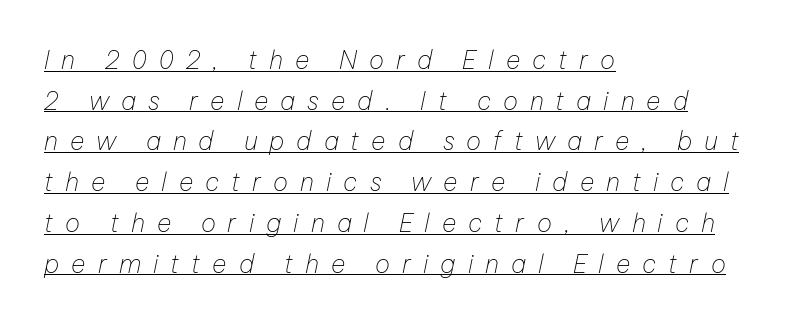
Display-style spreading of the glyphs; the letterfit is very open. This is not heavy type; no bold has been used. The lettering tilts uniformly, giving the passage an italic look. How would I describe the line gaps? Plain and ordinary.
